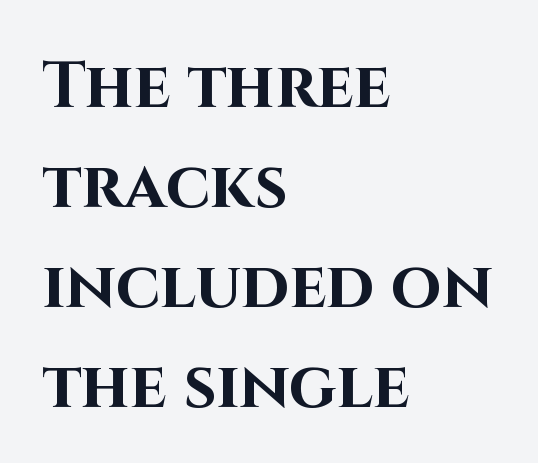
{"serif": "no", "italic": "no", "bold": "yes", "weight": "bold", "width": "normal", "stroke_contrast": "high", "x_height": "large", "monospaced": "no", "underline": "no", "align": "left", "line_spacing": "normal", "line_spacing_ratio": 1.54, "letter_spacing": "normal", "letter_spacing_em": 0.0, "glyph_px": 65}
